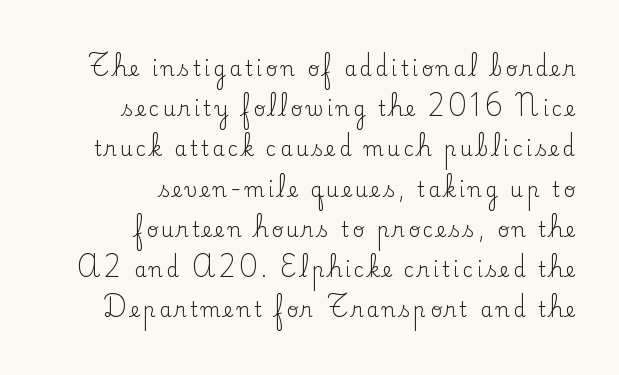
What's the leading like? Stretched, with rows far apart. Every stem runs plumb, perpendicular to the baseline. Anything drawn beneath the words? Only blank space. The rag falls on the left side of this text block. The strokes are not fattened; the text isn't bold.
